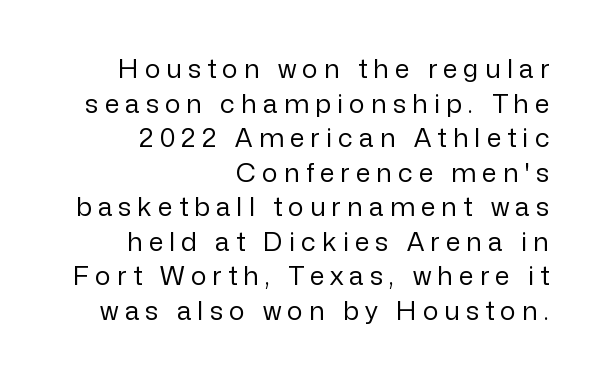
The image shows 26 px text type, upright; set right-aligned, normal line spacing (1.33x), unusually wide letter spacing (+0.24 em), not underlined.
